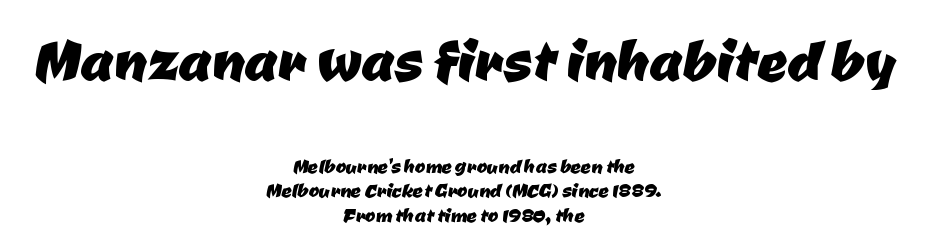
The image shows 74 px sans-serif type; set centered, tight line spacing (0.98x), normal letter spacing, not underlined; the first (top) block is 2.96x larger; low stroke contrast and a medium x-height.
